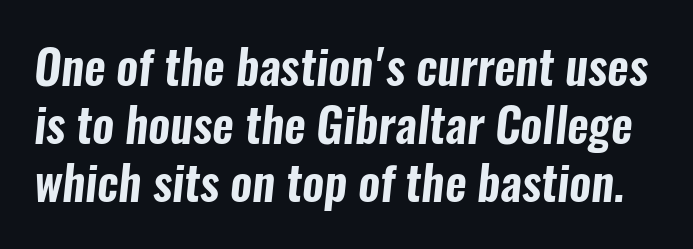
{"serif": "no", "width": "condensed", "stroke_contrast": "low", "x_height": "medium", "monospaced": "no", "underline": "no", "line_spacing_ratio": 1.23, "letter_spacing": "normal", "letter_spacing_em": 0.0, "glyph_px": 47}
